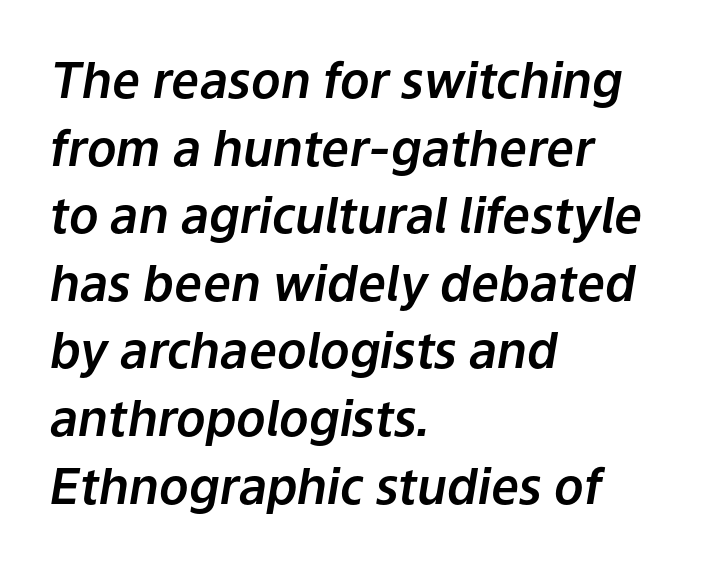
{"italic": "yes", "lean": "right", "slant_degrees": 9, "width": "normal", "stroke_contrast": "low", "x_height": "medium", "monospaced": "no", "underline": "no", "align": "left", "line_spacing": "normal", "line_spacing_ratio": 1.38, "letter_spacing": "normal", "letter_spacing_em": 0.0, "glyph_px": 49}
